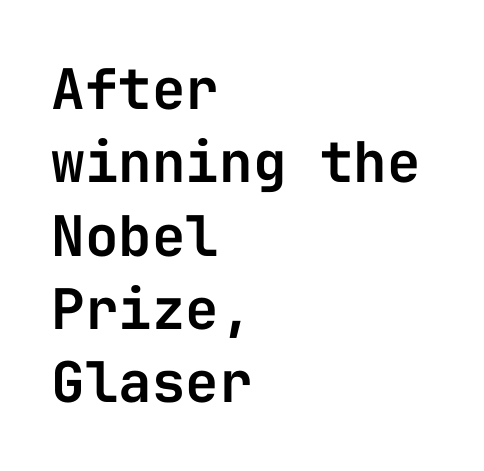
Each row of text sits above clean, open space. The passage shown stacks its lines at a standard gap. A sans-serif font was chosen for this passage. The lines in this sample share a left origin and differ only in where they stop. Every character here occupies the same horizontal width, giving the sample a typewriter-like rhythm. Spacing between characters is what you'd get straight out of the box.
